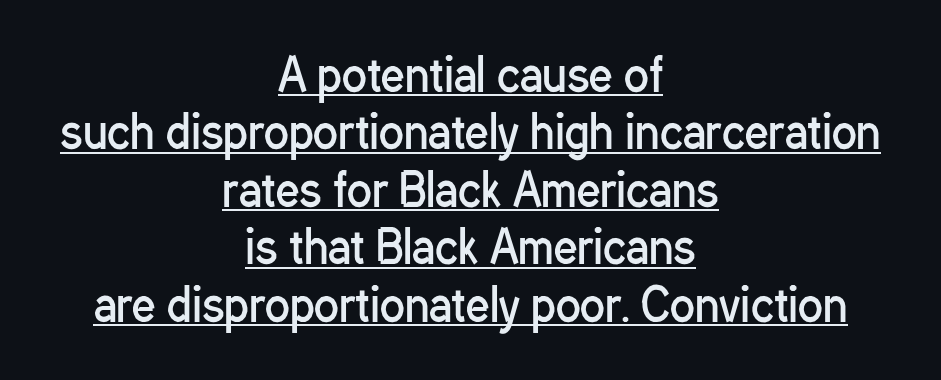
{"serif": "no", "italic": "no", "bold": "no", "weight": "regular", "width": "condensed", "stroke_contrast": "low", "x_height": "medium", "monospaced": "no", "underline": "yes", "align": "center", "line_spacing": "normal", "line_spacing_ratio": 1.25, "letter_spacing": "normal", "letter_spacing_em": 0.0, "glyph_px": 46}
